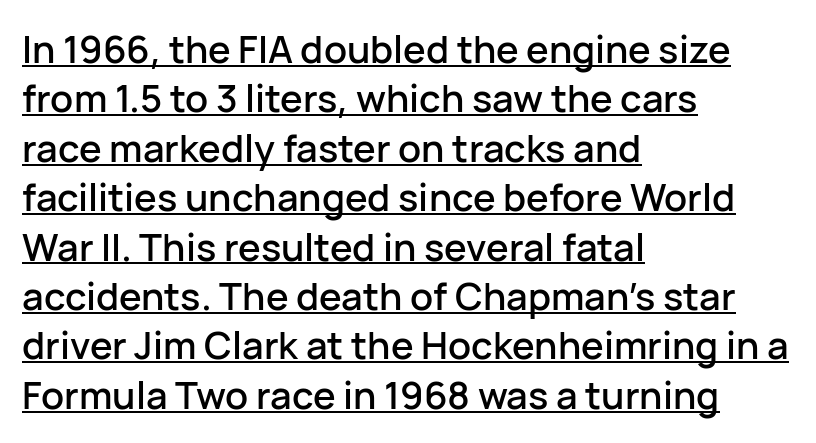
A typesetter would call this leading conventional body-copy spacing. Letterform terminals end flat and unadorned throughout the passage. The gaps between neighbouring characters are ordinary and unremarkable. Every word sits above its own underline. Each letter keeps its own natural width here, so spacing adapts to shape. The lines are quadded left.
